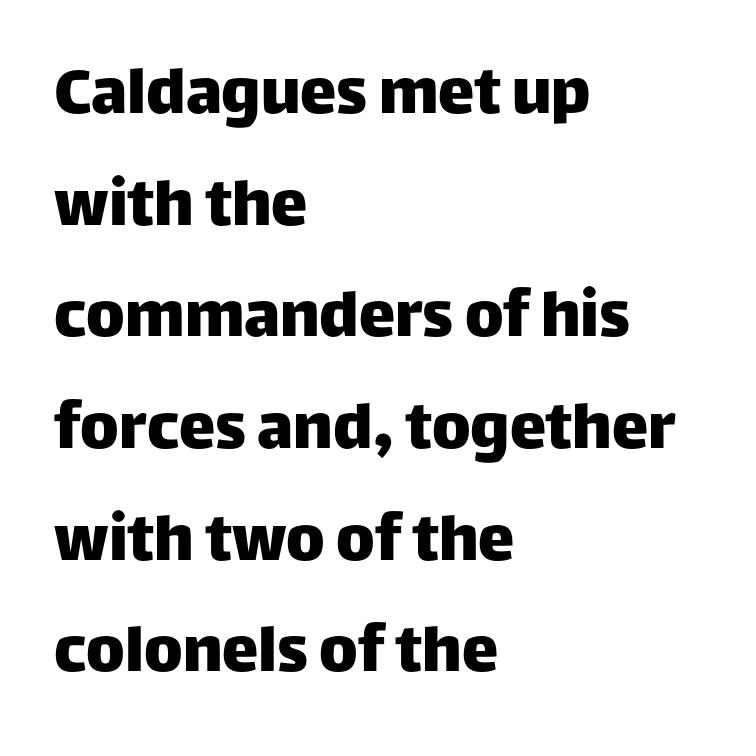
The image shows 73 px sans-serif type, upright; set left-aligned, normal line spacing (1.53x), normal letter spacing, not underlined; low stroke contrast and a large x-height.
